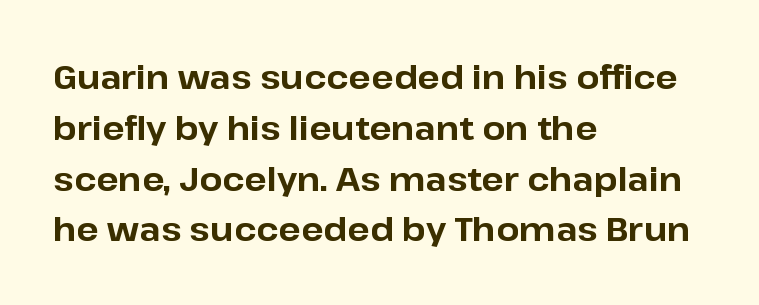
The image shows 33 px bold sans-serif type, upright; set left-aligned, normal line spacing (1.54x), normal letter spacing, not underlined; low stroke contrast and a medium x-height.
